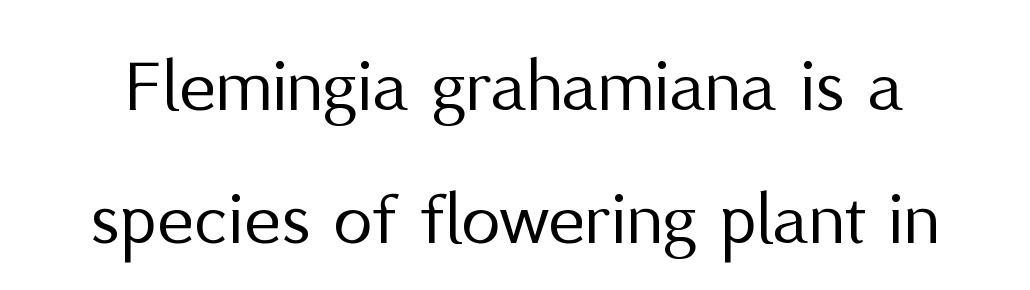
Q: Is the text bold? A: No.
Q: Is the text italic (slanted)? A: No, it is upright.
Q: Is the typeface a serif or a sans-serif typeface? A: Sans-serif.
Q: Is the text underlined? A: No.
Q: Is the spacing between letters normal or unusually wide? A: Normal.
Q: Is the spacing between lines tight, normal or loose? A: Normal.
Q: Width (condensed, normal, or wide)? A: Normal.
Q: Stroke contrast? A: Medium.
Q: x-height? A: Medium.
Q: Monospaced? A: No.
